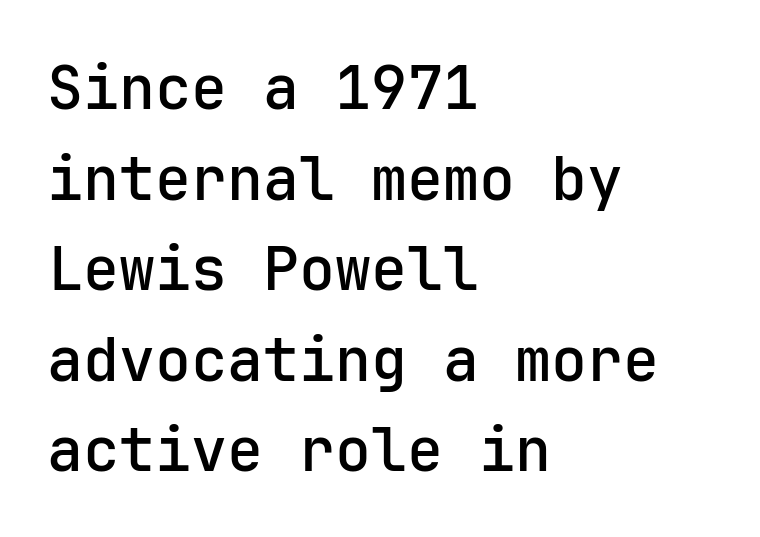
Regular leading. A typesetter would mark this as roman, not italic. Check where the strokes stop: nothing finishes them off — pure sans. Alignment: flush left.
